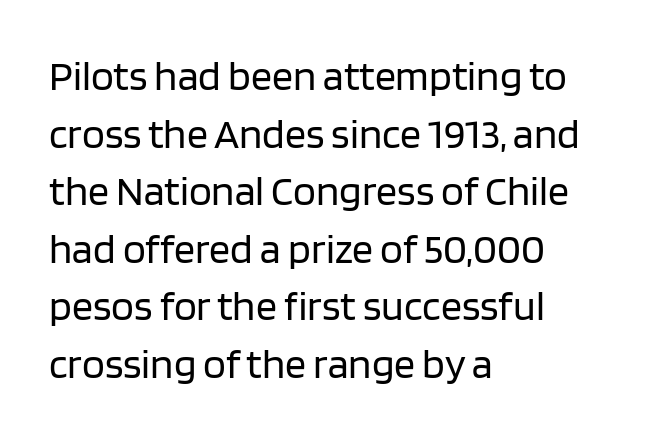
Q: Is the text bold? A: No.
Q: Is the text italic (slanted)? A: No, it is upright.
Q: Is the typeface a serif or a sans-serif typeface? A: Sans-serif.
Q: Is the text underlined? A: No.
Q: How is the paragraph aligned? A: Left-aligned.
Q: Is the spacing between letters normal or unusually wide? A: Normal.
Q: Is the spacing between lines tight, normal or loose? A: Normal.
Q: Width (condensed, normal, or wide)? A: Normal.
Q: Stroke contrast? A: Low.
Q: x-height? A: Large.
Q: Monospaced? A: No.
